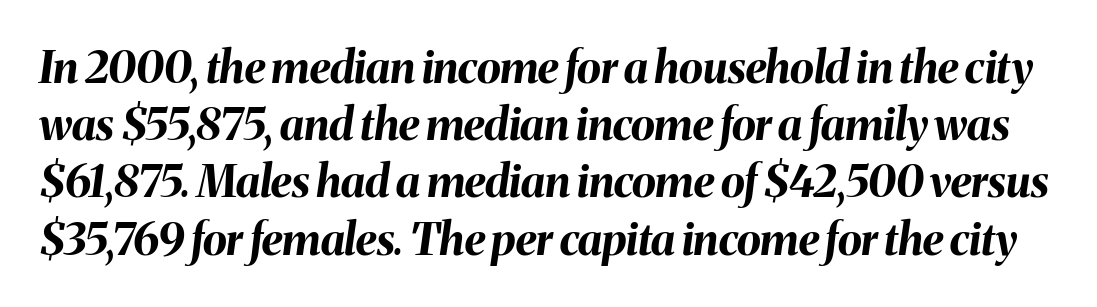
The image shows 44 px bold type, italic (leaning right); set normal line spacing (1.3x), normal letter spacing, not underlined; medium stroke contrast and a medium x-height.
